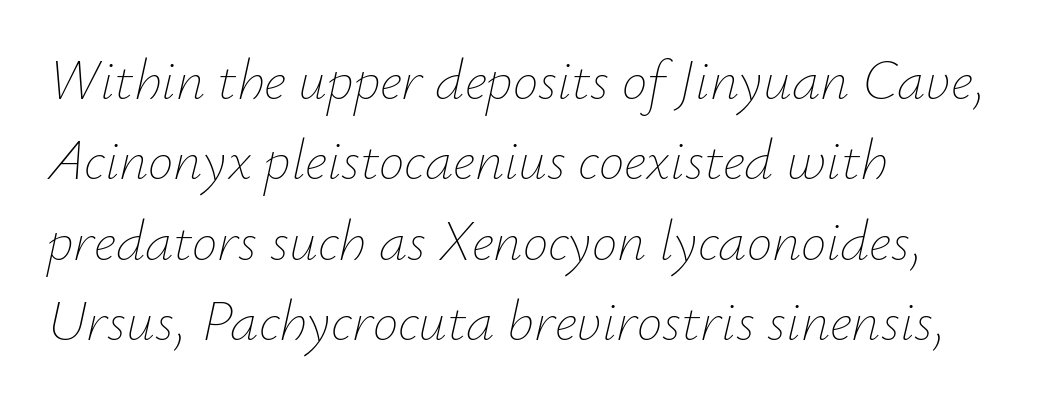
{"italic": "yes", "lean": "right", "slant_degrees": 12, "bold": "no", "weight": "thin", "width": "normal", "stroke_contrast": "low", "x_height": "small", "monospaced": "no", "underline": "no", "align": "left", "line_spacing": "normal", "line_spacing_ratio": 1.41, "letter_spacing": "normal", "letter_spacing_em": 0.0, "glyph_px": 57}
